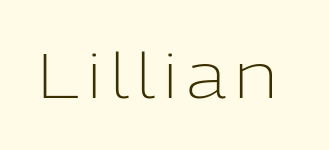
The image shows 62 px light sans-serif type, upright; set not underlined; low stroke contrast and a medium x-height.
